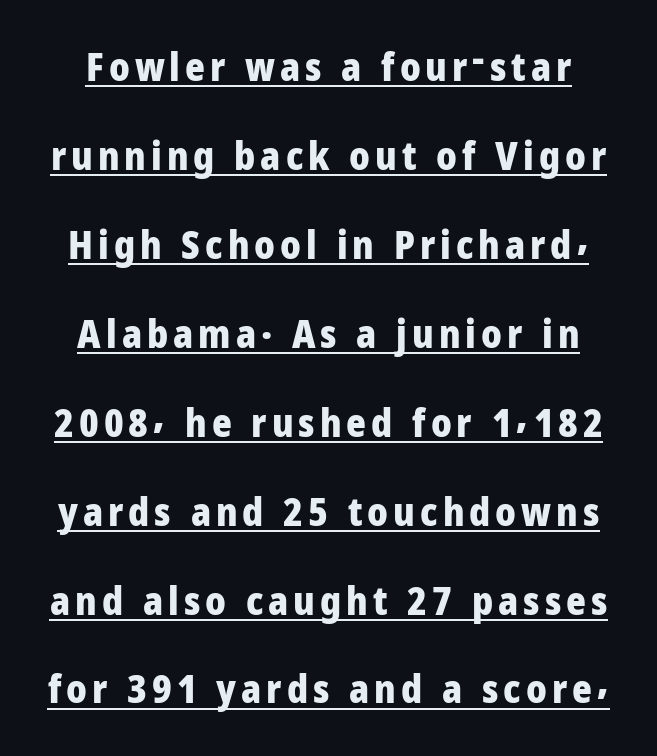
The image shows 38 px heavy sans-serif type, upright; set loose line spacing (2.34x), underlined; low stroke contrast and a medium x-height.
